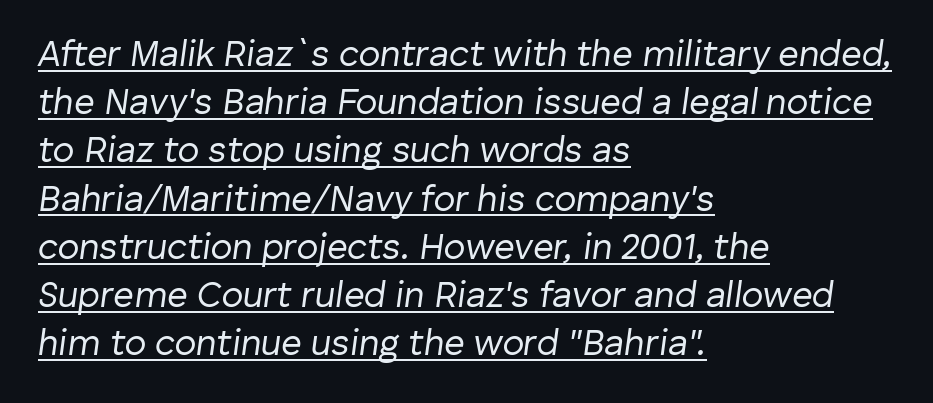
{"italic": "yes", "lean": "right", "slant_degrees": 8, "bold": "no", "weight": "regular", "width": "normal", "stroke_contrast": "low", "x_height": "medium", "monospaced": "no", "underline": "yes", "align": "left", "line_spacing": "normal", "line_spacing_ratio": 1.34, "letter_spacing": "normal", "letter_spacing_em": 0.0, "glyph_px": 36}
